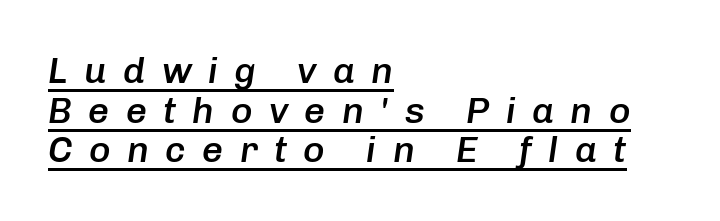
Q: Is the text bold? A: Semi-bold.
Q: Is the text italic (slanted)? A: Yes, it leans right by about 8 degrees.
Q: Is the text underlined? A: Yes.
Q: How is the paragraph aligned? A: Left-aligned.
Q: Is the spacing between letters normal or unusually wide? A: Unusually wide.
Q: Is the spacing between lines tight, normal or loose? A: Tight.
Q: Width (condensed, normal, or wide)? A: Normal.
Q: Stroke contrast? A: Low.
Q: x-height? A: Medium.
Q: Monospaced? A: No.
